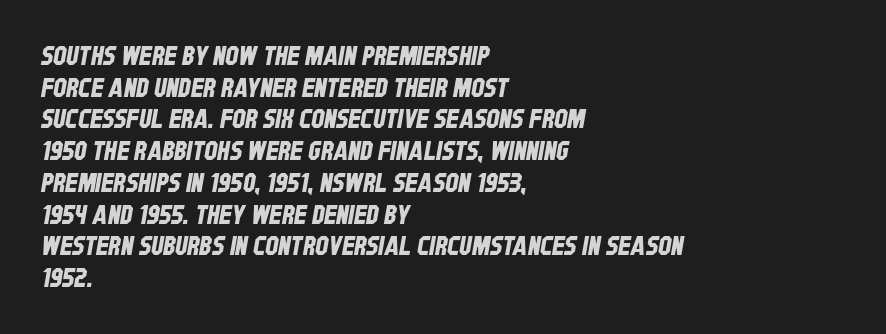
The image shows 26 px text type; set left-aligned, line spacing 1.22x, normal letter spacing, not underlined.
